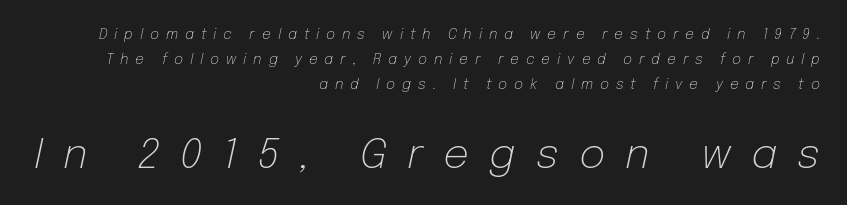
The gaps between neighbouring characters are conspicuously large. Unbolded letterforms with no extra heft. The passage shown is typed in a proportional face where columns would drift. The lower block of text is set noticeably larger than the block above it. Honestly, there is no underline to notice here at all. Horizontal alignment here is rightward, an uncommon choice for prose.
